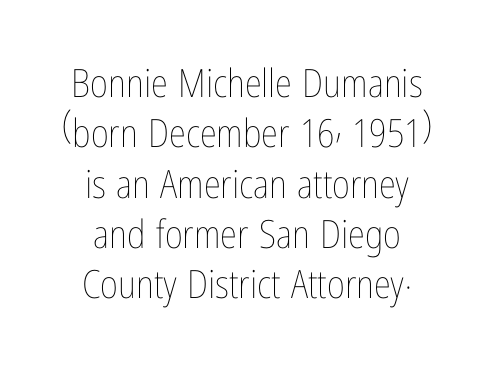
Typeset on center — no edge is straight. The font's upright variant was chosen for this text. The line-height multiplier appears to be the usual default. Think standard paragraph weight, or any step lighter than that. The string is rendered with underlining switched off. Note the varied advance widths — an 'i' is clearly narrower than an 'm'.
